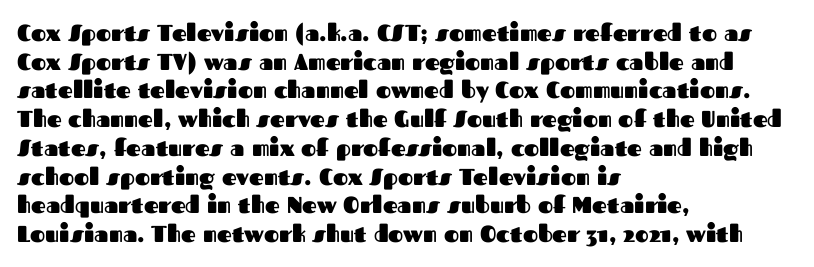
The image shows 23 px bold type, upright; set left-aligned, normal line spacing (1.25x), normal letter spacing, not underlined.
